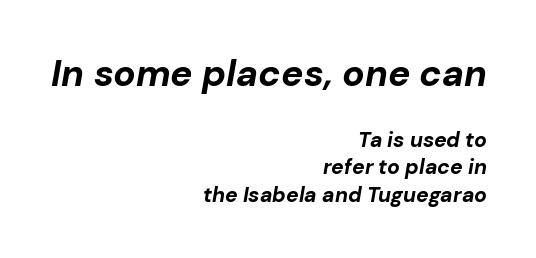
The rendering applies a slant to the glyphs. Whoever set this made the first block the dominant, larger element. Proportional: the letters do not fall into vertical columns. The setting favours the right margin, as signatures and pull-quotes sometimes do. Strokes here are thick enough to call this a true bold. Short note: letters normally spaced.
